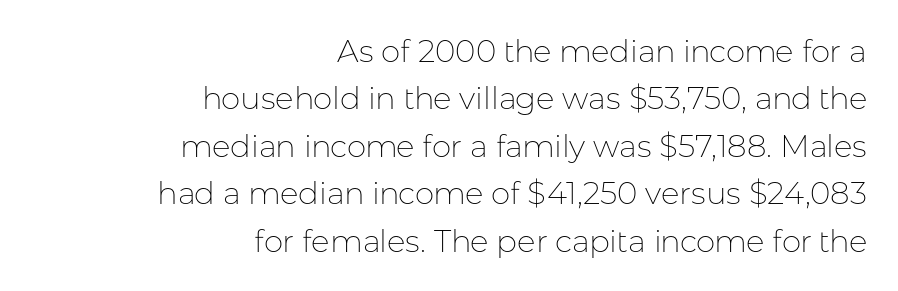
The letters stand upright; this is a roman face. Baseline-to-baseline distance is the conventional proportion of letter height. Heft: none added — not bold. The passage is arranged like a letterhead date or caption credit — flush right.
